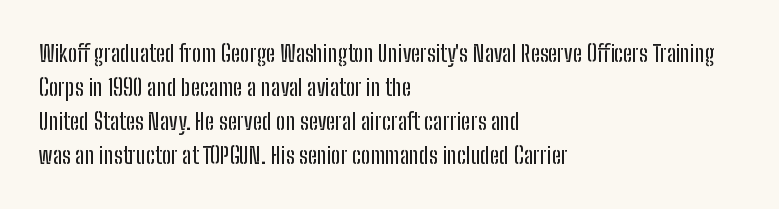
Clear beneath every line of the passage. Notice how descenders clear the ascenders below comfortably — that's standard leading. In terms of letterspacing, this is plain default setting. The lettering stays uniformly vertical, giving the passage a roman look. The lines in this sample share a left origin and differ only in where they stop.
